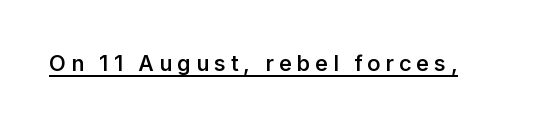
Q: Is the text bold? A: Semi-bold.
Q: Is the text italic (slanted)? A: No, it is upright.
Q: Is the text underlined? A: Yes.
Q: Is the spacing between letters normal or unusually wide? A: Unusually wide.
